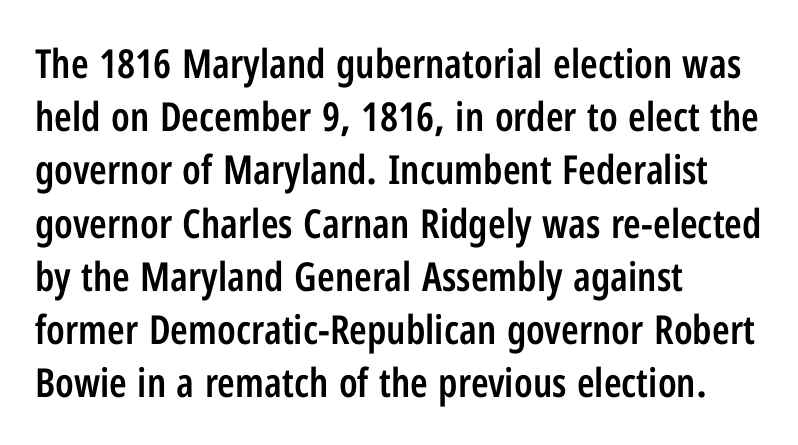
What's the leading like? Ordinary, nothing unusual. The sample has been set in demibold, a notch under bold. Every row of glyphs begins at an identical x-position on the left. Honestly, there is no underline to notice here at all. Examine the stroke ends and you'll find no serifs.
